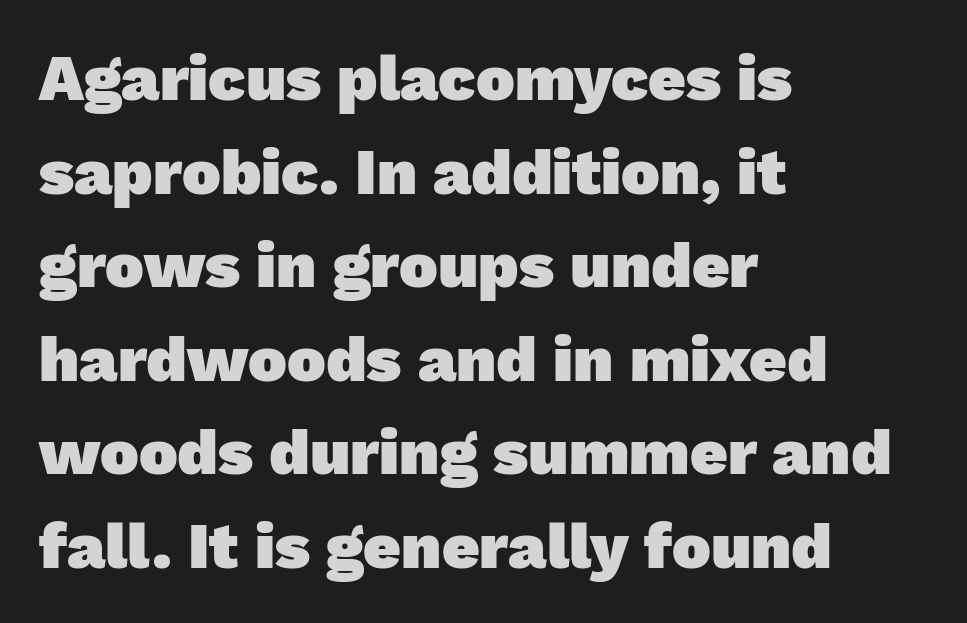
The image shows 65 px heavy sans-serif type; set left-aligned, normal line spacing (1.44x), normal letter spacing, not underlined; low stroke contrast and a medium x-height.
